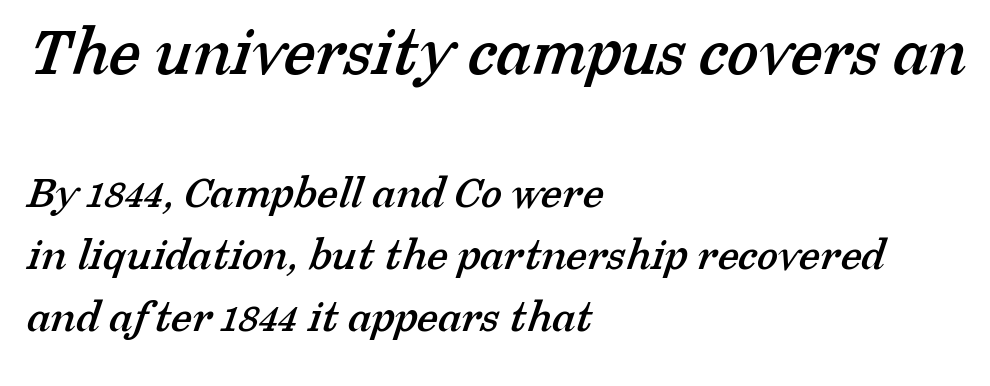
This is serif lettering, the kind often seen in printed books. The space directly below the letters is spotless. In this sample the first text group is rendered at the bigger scale. Is the letter spacing exaggerated? No — it looks like the ordinary default.
